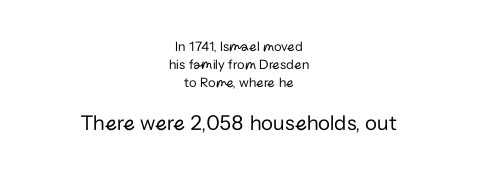
The image shows 22 px text type, upright; set centered, normal line spacing (1.28x), normal letter spacing, not underlined; the second (bottom) block is 1.57x larger.
